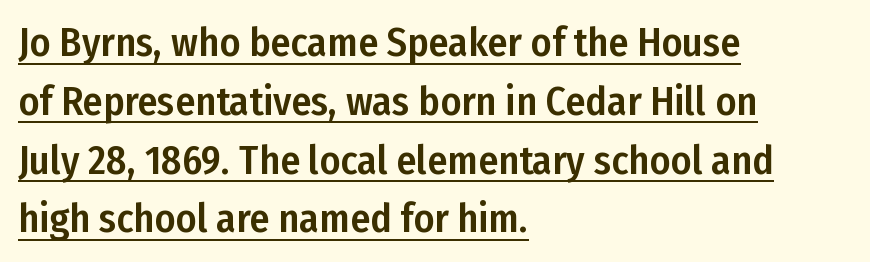
Q: Is the text italic (slanted)? A: No, it is upright.
Q: Is the typeface a serif or a sans-serif typeface? A: Sans-serif.
Q: Is the text underlined? A: Yes.
Q: How is the paragraph aligned? A: Left-aligned.
Q: Is the spacing between letters normal or unusually wide? A: Normal.
Q: Is the spacing between lines tight, normal or loose? A: Normal.
Q: Width (condensed, normal, or wide)? A: Condensed.
Q: Stroke contrast? A: Low.
Q: x-height? A: Medium.
Q: Monospaced? A: No.
